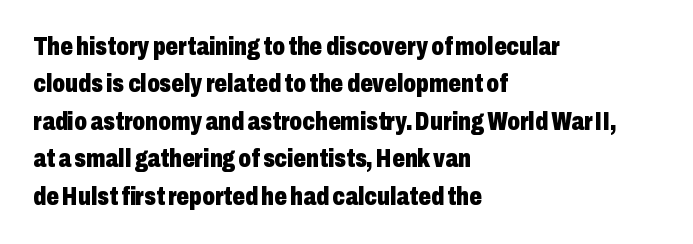
The image shows 25 px bold type, upright; set left-aligned, normal line spacing (1.5x), normal letter spacing, not underlined.
